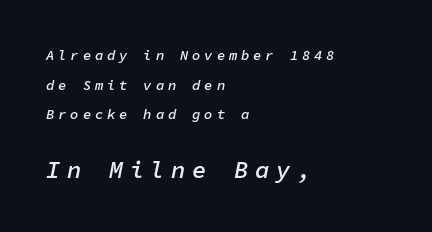
Q: Is the text bold? A: Semi-bold.
Q: Is the text italic (slanted)? A: Yes, it leans right by about 11 degrees.
Q: Is the text underlined? A: No.
Q: How is the paragraph aligned? A: Left-aligned.
Q: Is the spacing between letters normal or unusually wide? A: Unusually wide.
Q: Is the spacing between lines tight, normal or loose? A: Loose.
Q: Which block of text is set in a larger size, the first (top) or the second (bottom)? A: The second (bottom) one.
